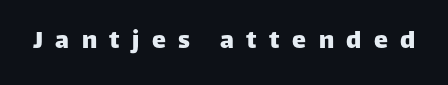
The image shows 28 px sans-serif type, upright; set unusually wide letter spacing (+0.45 em), not underlined; low stroke contrast and a large x-height.
